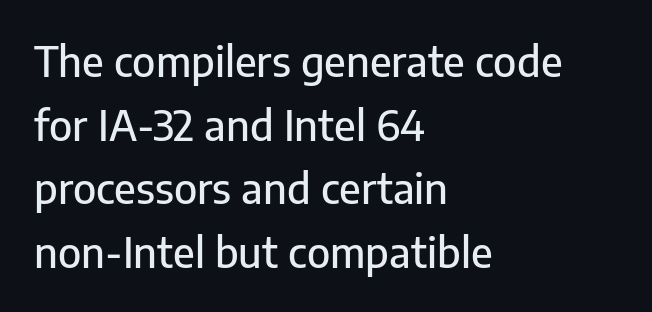
{"serif": "no", "italic": "no", "width": "normal", "stroke_contrast": "low", "x_height": "medium", "monospaced": "no", "underline": "no", "align": "left", "line_spacing": "normal", "line_spacing_ratio": 1.55, "letter_spacing": "normal", "letter_spacing_em": 0.0, "glyph_px": 41}
